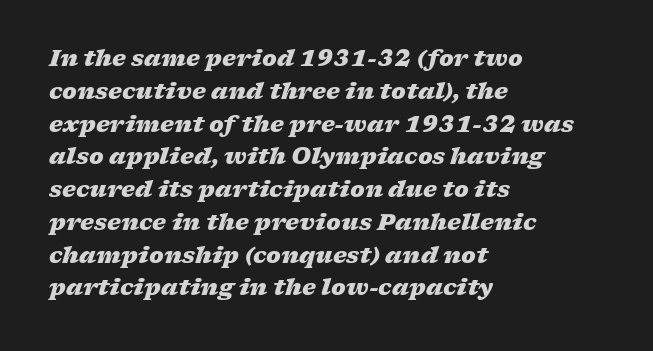
{"italic": "yes", "lean": "right", "slant_degrees": 17, "bold": "yes", "underline": "no", "align": "left", "line_spacing": "normal", "line_spacing_ratio": 1.49, "letter_spacing": "normal", "letter_spacing_em": 0.0, "glyph_px": 22}
